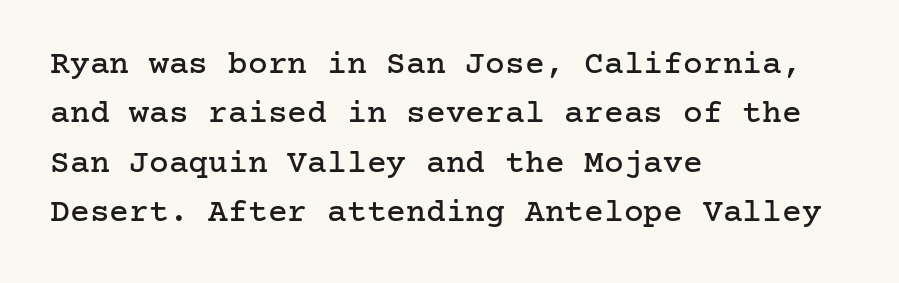
Q: Is the text italic (slanted)? A: No, it is upright.
Q: Is the typeface a serif or a sans-serif typeface? A: Serif.
Q: Is the text underlined? A: No.
Q: How is the paragraph aligned? A: Left-aligned.
Q: Is the spacing between letters normal or unusually wide? A: Normal.
Q: Is the spacing between lines tight, normal or loose? A: Normal.
Q: Width (condensed, normal, or wide)? A: Normal.
Q: Stroke contrast? A: Low.
Q: x-height? A: Medium.
